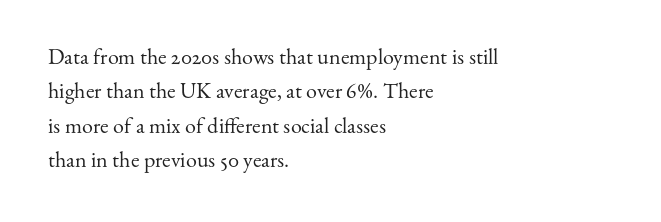
The image shows 22 px text type, upright; set left-aligned, normal line spacing (1.56x), normal letter spacing, not underlined.
